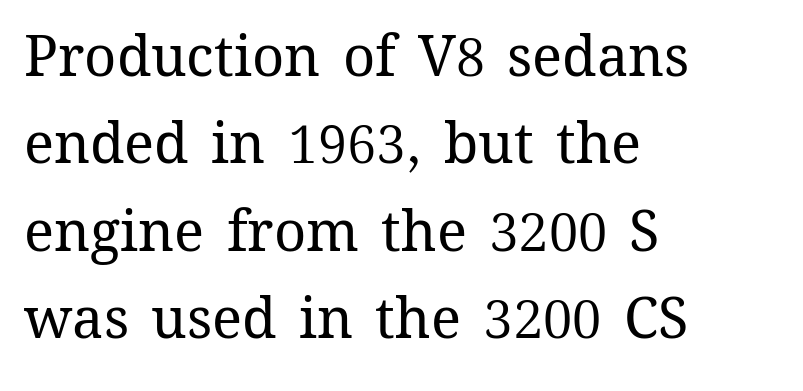
{"italic": "no", "bold": "no", "weight": "regular", "width": "normal", "stroke_contrast": "medium", "x_height": "medium", "monospaced": "no", "underline": "no", "align": "left", "line_spacing": "normal", "line_spacing_ratio": 1.56, "letter_spacing": "normal", "letter_spacing_em": 0.0, "glyph_px": 56}
